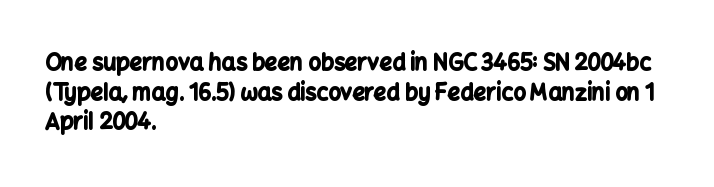
{"italic": "no", "bold": "yes", "underline": "no", "align": "left", "line_spacing": "normal", "line_spacing_ratio": 1.35, "letter_spacing": "normal", "letter_spacing_em": 0.0, "glyph_px": 22}
